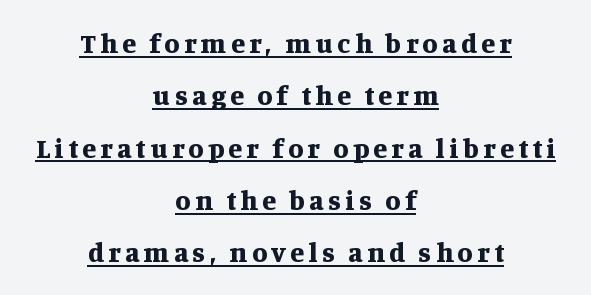
Q: Is the text bold? A: Yes.
Q: Is the text italic (slanted)? A: No, it is upright.
Q: Is the typeface a serif or a sans-serif typeface? A: Serif.
Q: Is the text underlined? A: Yes.
Q: How is the paragraph aligned? A: Centered.
Q: Width (condensed, normal, or wide)? A: Normal.
Q: Stroke contrast? A: Medium.
Q: x-height? A: Large.
Q: Monospaced? A: No.
